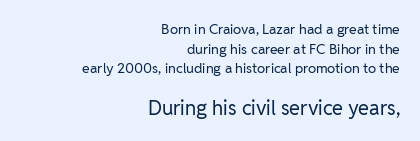
The image shows 20 px text type, upright; set right-aligned, normal line spacing (1.41x), normal letter spacing, not underlined; the second (bottom) block is 1.43x larger.
